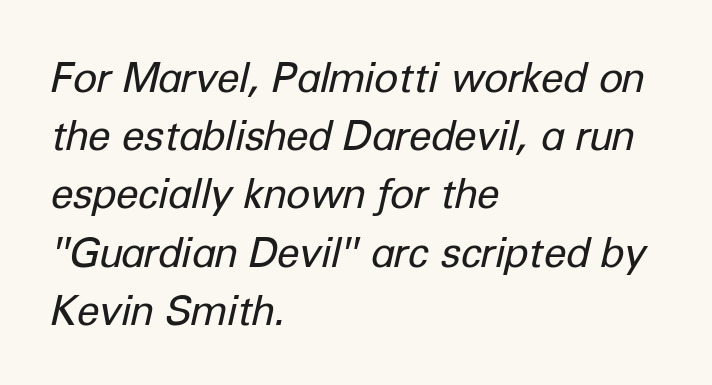
{"italic": "yes", "lean": "right", "slant_degrees": 12, "bold": "no", "weight": "regular", "width": "normal", "stroke_contrast": "low", "x_height": "medium", "monospaced": "no", "underline": "no", "align": "left", "line_spacing": "normal", "line_spacing_ratio": 1.42, "letter_spacing": "normal", "letter_spacing_em": 0.0, "glyph_px": 41}
